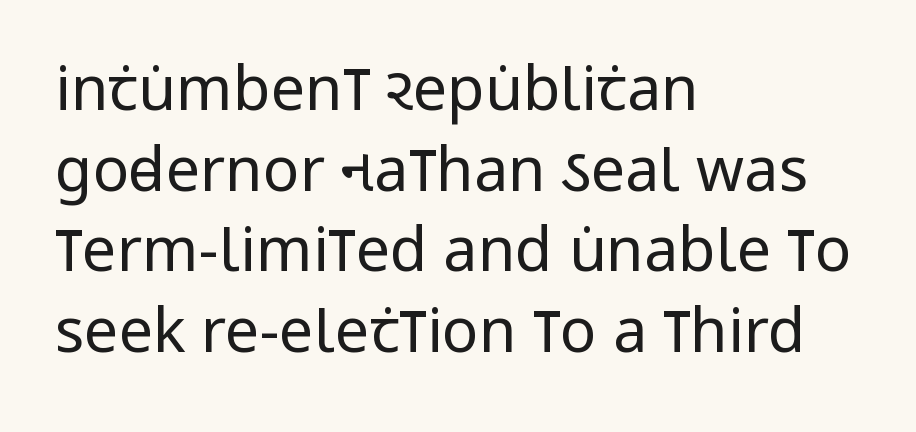
{"serif": "no", "italic": "no", "bold": "no", "weight": "regular", "width": "condensed", "stroke_contrast": "low", "x_height": "large", "monospaced": "no", "underline": "no", "align": "left", "line_spacing": "normal", "line_spacing_ratio": 1.32, "letter_spacing": "normal", "letter_spacing_em": 0.0, "glyph_px": 61}
